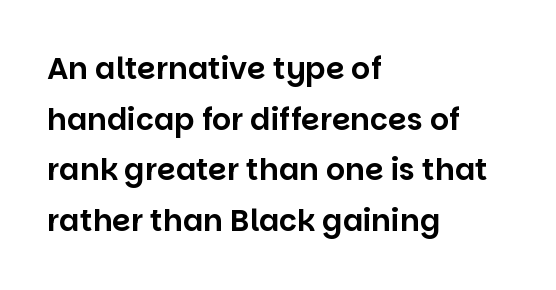
Vertical strokes here are truly vertical. The typesetter chose a ragged-right arrangement here. Observe the ordinary spacing: letters are neighbours, not strangers. This sample uses a sans-serif face. Just letters on the line, the space beneath them empty. Quick note: interline space is typical.
